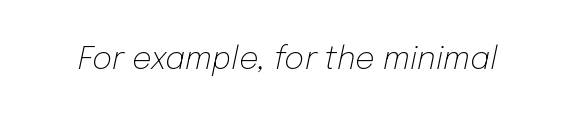
Q: Is the text bold? A: No.
Q: Is the text italic (slanted)? A: Yes, it leans right by about 12 degrees.
Q: Is the text underlined? A: No.
Q: Is the spacing between letters normal or unusually wide? A: Normal.
Q: Width (condensed, normal, or wide)? A: Normal.
Q: Stroke contrast? A: Low.
Q: x-height? A: Medium.
Q: Monospaced? A: No.
